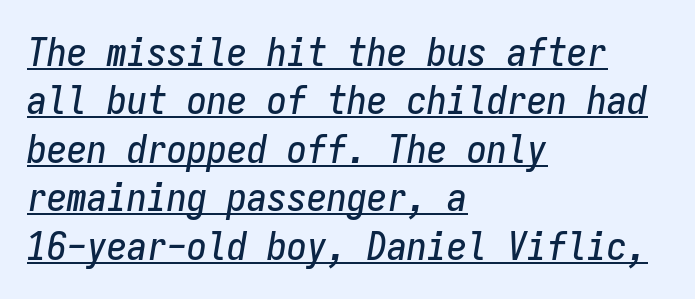
{"italic": "yes", "lean": "right", "slant_degrees": 9, "width": "condensed", "stroke_contrast": "low", "x_height": "medium", "monospaced": "yes", "underline": "yes", "align": "left", "line_spacing_ratio": 1.21, "letter_spacing": "normal", "letter_spacing_em": 0.0, "glyph_px": 40}
